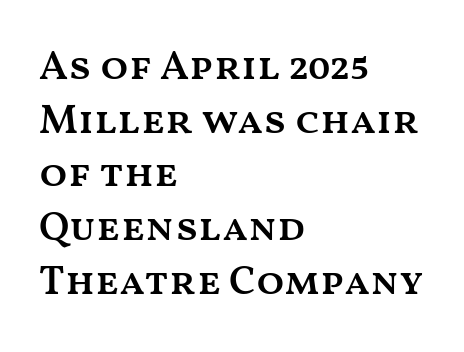
The image shows 41 px semibold, wide type, upright; set left-aligned, normal line spacing (1.31x), normal letter spacing, not underlined; medium stroke contrast and a medium x-height.
